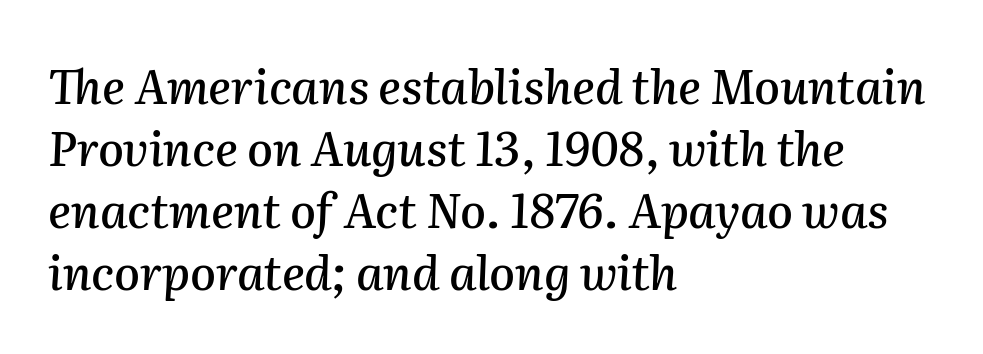
Evenly set lines give the paragraph a standard silhouette. The passage shown is typed in a proportional face where columns would drift. Left-aligned paragraph, ragged on the right. There is no visible air inserted between adjacent glyphs. Any mark beneath the type? The region is blank. Designer's note — italics engaged.
